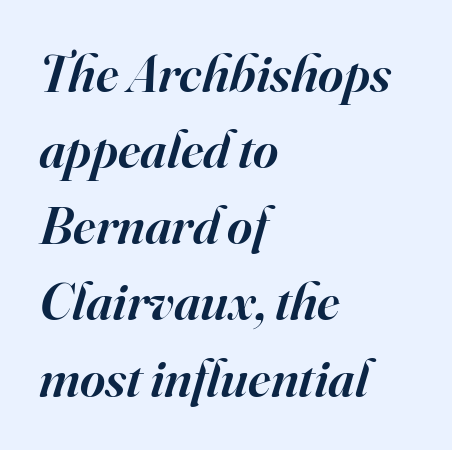
{"serif": "yes", "italic": "yes", "lean": "right", "slant_degrees": 16, "bold": "semi", "weight": "semibold", "width": "normal", "stroke_contrast": "high", "x_height": "small", "monospaced": "no", "underline": "no", "align": "left", "line_spacing": "normal", "line_spacing_ratio": 1.41, "letter_spacing": "normal", "letter_spacing_em": 0.0, "glyph_px": 54}
